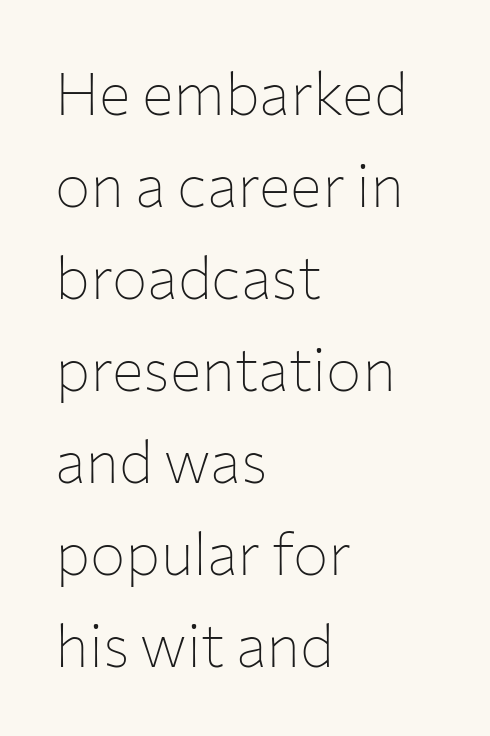
Q: Is the text bold? A: No.
Q: Is the text italic (slanted)? A: No, it is upright.
Q: Is the typeface a serif or a sans-serif typeface? A: Sans-serif.
Q: Is the text underlined? A: No.
Q: How is the paragraph aligned? A: Left-aligned.
Q: Is the spacing between letters normal or unusually wide? A: Normal.
Q: Is the spacing between lines tight, normal or loose? A: Normal.
Q: Width (condensed, normal, or wide)? A: Normal.
Q: Stroke contrast? A: Low.
Q: x-height? A: Medium.
Q: Monospaced? A: No.
